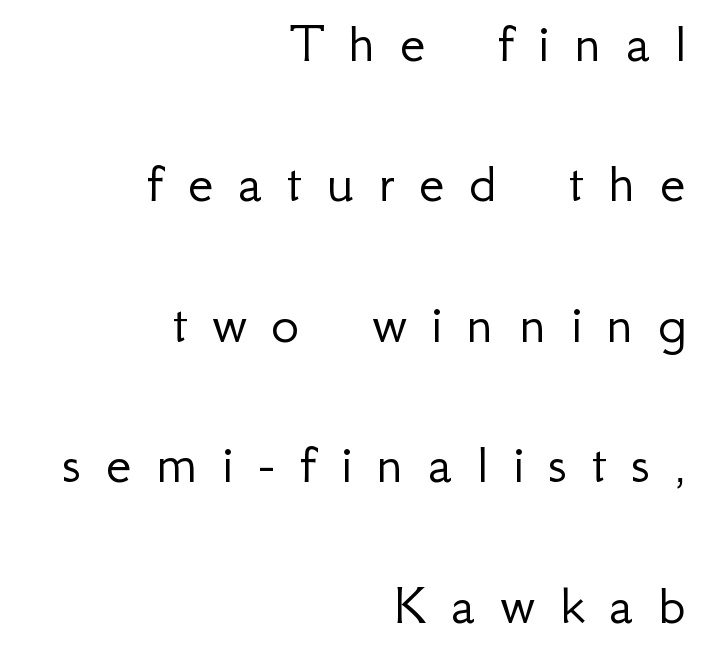
Q: Is the text bold? A: No.
Q: Is the text italic (slanted)? A: No, it is upright.
Q: Is the typeface a serif or a sans-serif typeface? A: Sans-serif.
Q: Is the text underlined? A: No.
Q: How is the paragraph aligned? A: Right-aligned.
Q: Is the spacing between letters normal or unusually wide? A: Unusually wide.
Q: Is the spacing between lines tight, normal or loose? A: Loose.
Q: Width (condensed, normal, or wide)? A: Normal.
Q: Stroke contrast? A: Low.
Q: x-height? A: Small.
Q: Monospaced? A: No.
